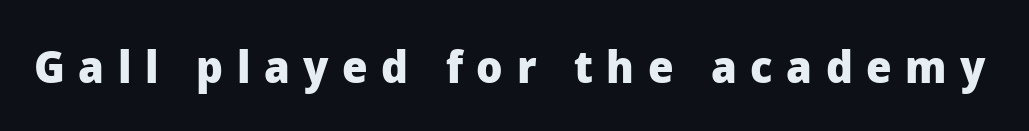
{"serif": "no", "italic": "no", "bold": "yes", "weight": "heavy", "width": "normal", "stroke_contrast": "low", "x_height": "medium", "monospaced": "no", "underline": "no", "letter_spacing": "wide", "letter_spacing_em": 0.3, "glyph_px": 45}
